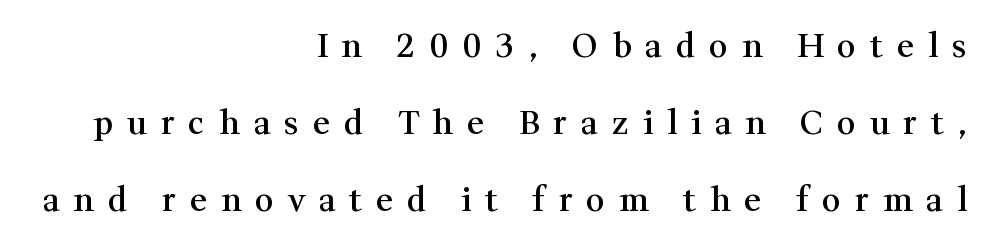
{"serif": "yes", "italic": "no", "bold": "semi", "weight": "semibold", "width": "normal", "stroke_contrast": "medium", "x_height": "medium", "monospaced": "no", "underline": "no", "align": "right", "line_spacing": "loose", "line_spacing_ratio": 2.33, "letter_spacing": "wide", "letter_spacing_em": 0.42, "glyph_px": 33}
